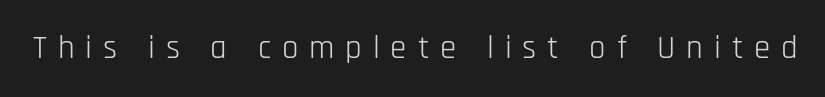
Q: Is the text bold? A: No.
Q: Is the text italic (slanted)? A: No, it is upright.
Q: Is the typeface a serif or a sans-serif typeface? A: Sans-serif.
Q: Is the text underlined? A: No.
Q: Is the spacing between letters normal or unusually wide? A: Unusually wide.
Q: Width (condensed, normal, or wide)? A: Condensed.
Q: Stroke contrast? A: Low.
Q: x-height? A: Large.
Q: Monospaced? A: No.
